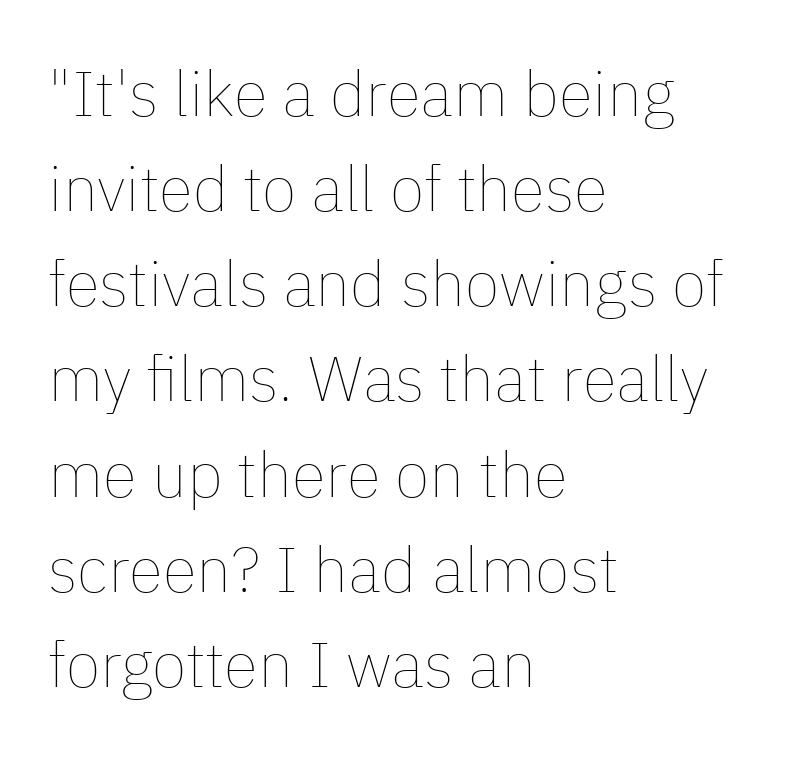
Check under the words: just untouched page. Left-aligned paragraph, ragged on the right. Here the glyphs are tracked normally, forming tight word shapes. Unlike italic type, these characters show no tilt at all.
